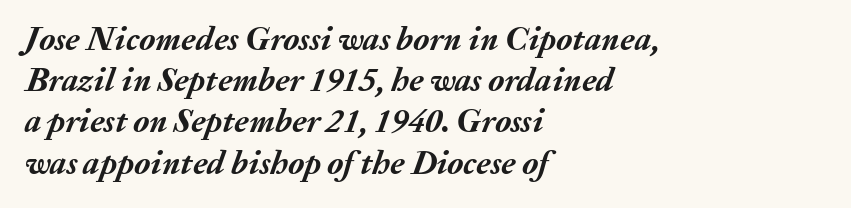
Notice how the passage keeps a crisp vertical edge on the left only. Is there much room between lines? A standard amount, neither cramped nor airy. The letters are slanted; this is an italic face. Each letter keeps its own natural width here, so spacing adapts to shape.
